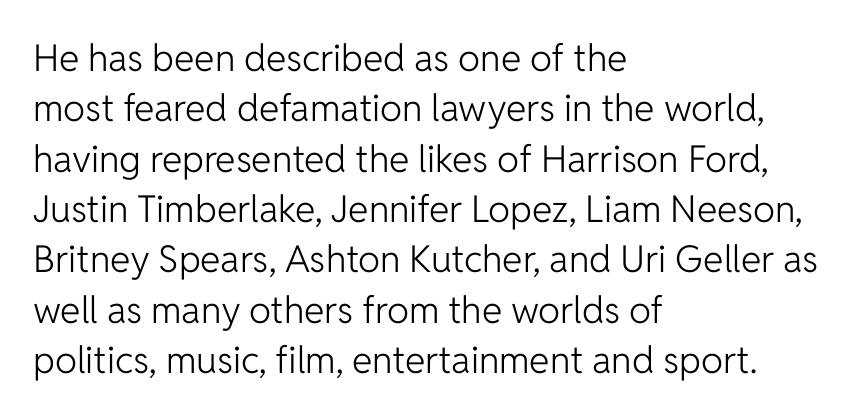
The passage shown stacks its lines at a standard gap. A typesetter would call this proportional, since set widths differ per character. Unmarked baselines from the first word to the last. Style check: upright. Nope, no serifs anywhere on these letters.
